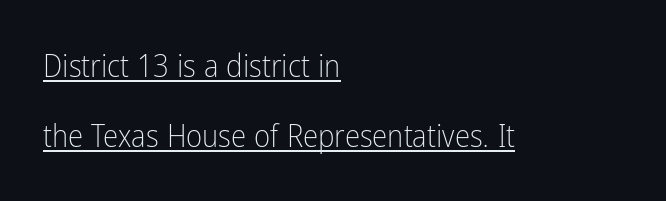
Q: Is the text bold? A: No.
Q: Is the text italic (slanted)? A: No, it is upright.
Q: Is the typeface a serif or a sans-serif typeface? A: Sans-serif.
Q: Is the text underlined? A: Yes.
Q: How is the paragraph aligned? A: Left-aligned.
Q: Is the spacing between letters normal or unusually wide? A: Normal.
Q: Is the spacing between lines tight, normal or loose? A: Loose.
Q: Width (condensed, normal, or wide)? A: Condensed.
Q: Stroke contrast? A: Low.
Q: x-height? A: Medium.
Q: Monospaced? A: No.
